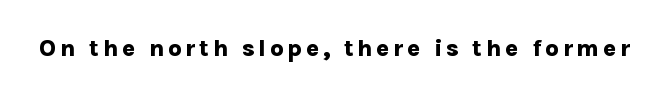
The image shows 24 px bold type, upright; set not underlined.
